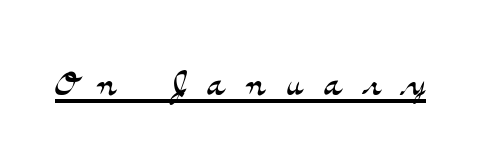
The image shows 48 px light, wide serif type; set unusually wide letter spacing (+0.44 em), underlined; medium stroke contrast and a small x-height.
